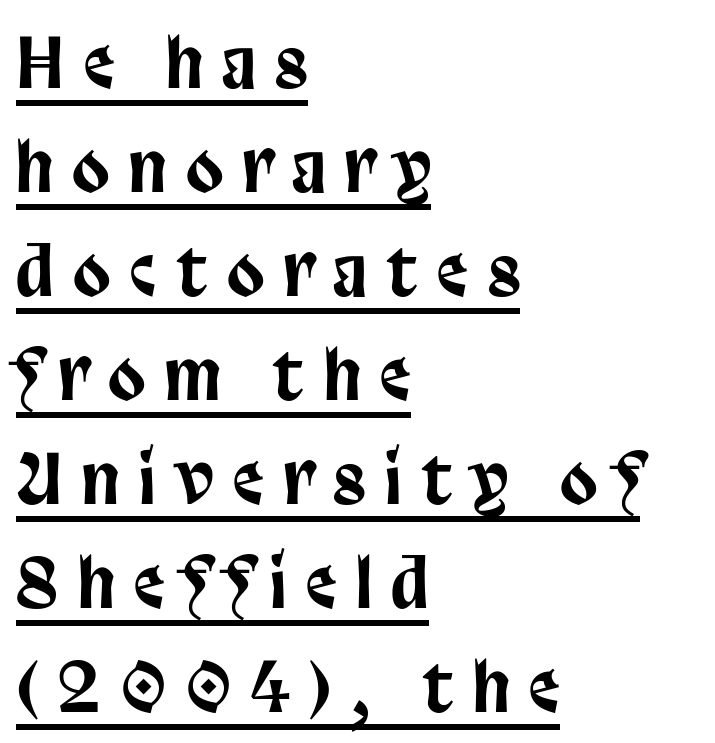
{"serif": "no", "italic": "no", "width": "condensed", "stroke_contrast": "low", "x_height": "large", "monospaced": "no", "underline": "yes", "align": "left", "line_spacing": "normal", "line_spacing_ratio": 1.53, "letter_spacing": "wide", "letter_spacing_em": 0.29, "glyph_px": 68}
